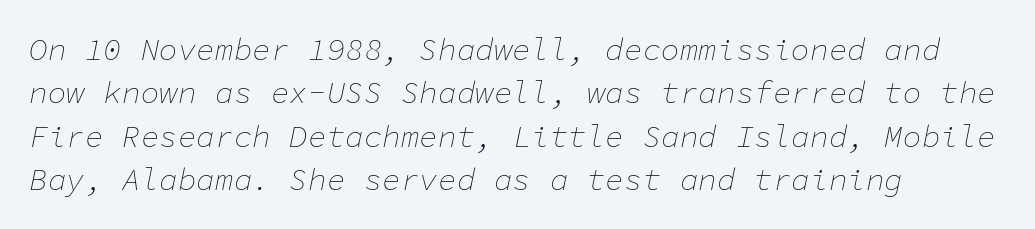
Q: Is the text bold? A: No.
Q: Is the text italic (slanted)? A: Yes, it leans right by about 11 degrees.
Q: Is the text underlined? A: No.
Q: How is the paragraph aligned? A: Left-aligned.
Q: Is the spacing between letters normal or unusually wide? A: Normal.
Q: Is the spacing between lines tight, normal or loose? A: Normal.
Q: Width (condensed, normal, or wide)? A: Normal.
Q: Stroke contrast? A: Low.
Q: x-height? A: Medium.
Q: Monospaced? A: Yes.
